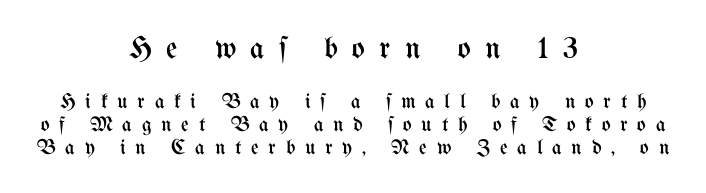
The image shows 31 px regular-weight, condensed type, upright; set centered, tight line spacing (1.08x), unusually wide letter spacing (+0.46 em), not underlined; the first (top) block is 1.48x larger; medium stroke contrast and a medium x-height.
